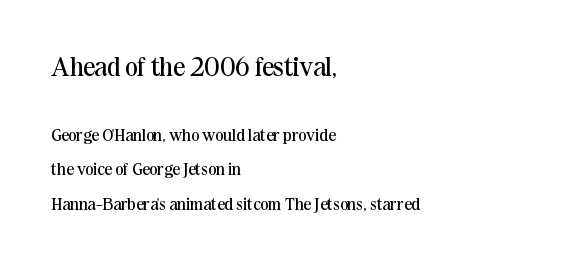
The image shows 26 px text type, upright; set left-aligned, loose line spacing (2.03x), normal letter spacing, not underlined; the first (top) block is 1.53x larger.
